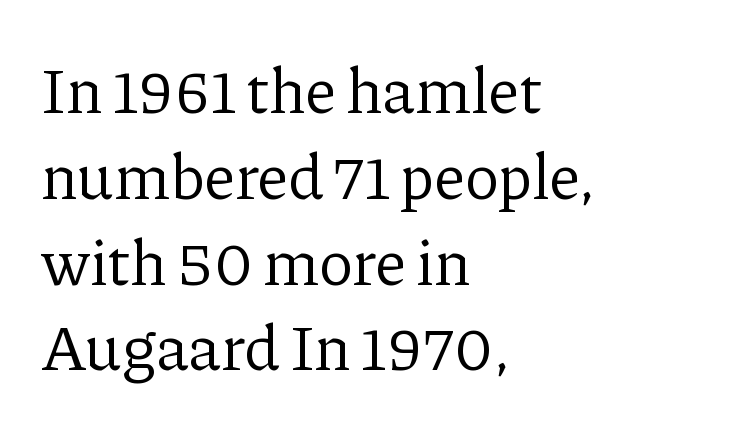
Q: Is the text bold? A: No.
Q: Is the text italic (slanted)? A: No, it is upright.
Q: Is the typeface a serif or a sans-serif typeface? A: Serif.
Q: Is the text underlined? A: No.
Q: How is the paragraph aligned? A: Left-aligned.
Q: Is the spacing between letters normal or unusually wide? A: Normal.
Q: Is the spacing between lines tight, normal or loose? A: Normal.
Q: Width (condensed, normal, or wide)? A: Normal.
Q: Stroke contrast? A: Low.
Q: x-height? A: Medium.
Q: Monospaced? A: No.
